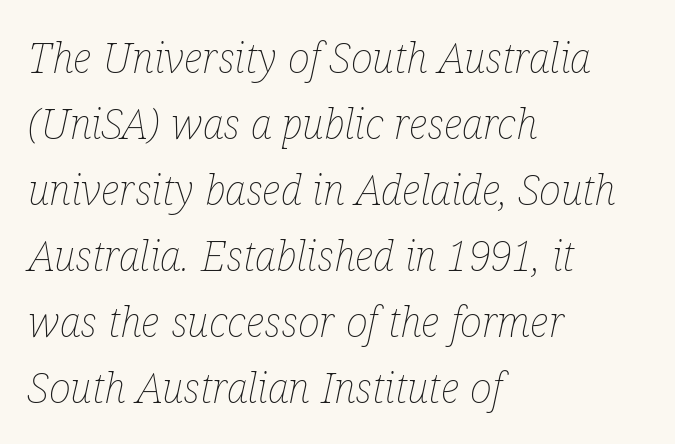
Q: Is the text bold? A: No.
Q: Is the text italic (slanted)? A: Yes, it leans right by about 12 degrees.
Q: Is the text underlined? A: No.
Q: How is the paragraph aligned? A: Left-aligned.
Q: Is the spacing between letters normal or unusually wide? A: Normal.
Q: Is the spacing between lines tight, normal or loose? A: Normal.
Q: Width (condensed, normal, or wide)? A: Condensed.
Q: Stroke contrast? A: Low.
Q: x-height? A: Medium.
Q: Monospaced? A: No.
